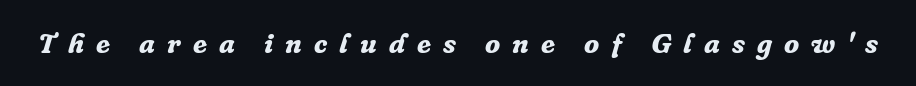
Is this a fixed-width face? No — the glyphs have proportional, varying widths. Is this a sans? No — the strokes have serifs. Honestly, there is no underline to notice here at all. Compared with typical body copy, the letter spacing here is much looser. Heavy, bold letterforms.
